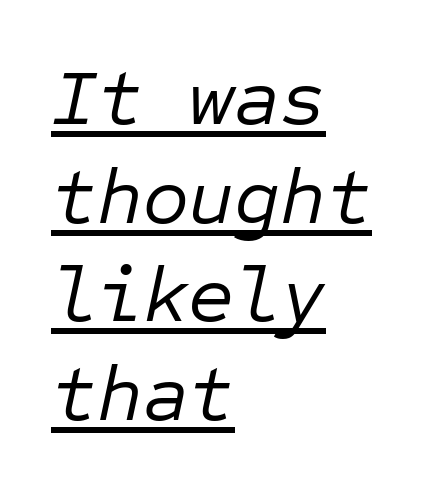
The letterforms sit at book weight or below. Leading matches the norm, producing a regular column. Leftover space on each line is placed entirely after the last word. A typesetter would mark this as italic. The horizontal fit of the characters is conventional and even.
